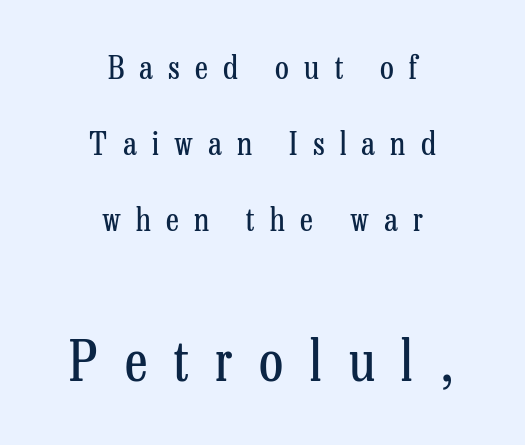
The passage shown is not bold in any degree. You could only call the tracking loose — the letters float apart. The designer gave the closing block more size than the opening block. Is this a fixed-width face? No — the glyphs have proportional, varying widths. Loosely led — the rows are spread out.
